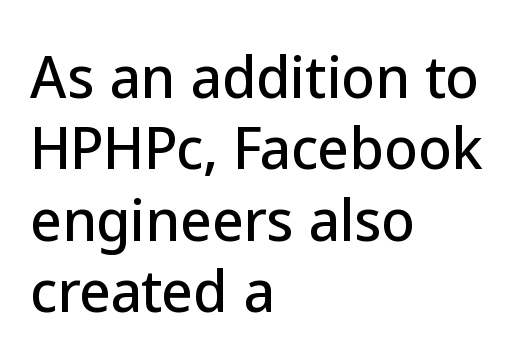
{"serif": "no", "italic": "no", "width": "normal", "stroke_contrast": "low", "x_height": "medium", "monospaced": "no", "underline": "no", "align": "left", "line_spacing": "normal", "line_spacing_ratio": 1.3, "letter_spacing": "normal", "letter_spacing_em": 0.0, "glyph_px": 55}
